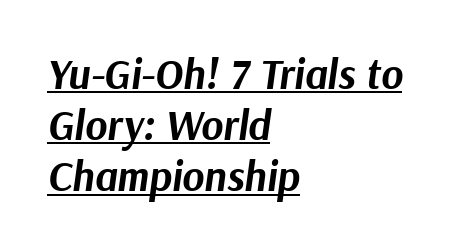
Q: Is the text bold? A: Yes.
Q: Is the text italic (slanted)? A: Yes, it leans right by about 9 degrees.
Q: Is the text underlined? A: Yes.
Q: How is the paragraph aligned? A: Left-aligned.
Q: Is the spacing between letters normal or unusually wide? A: Normal.
Q: Width (condensed, normal, or wide)? A: Normal.
Q: Stroke contrast? A: Medium.
Q: x-height? A: Medium.
Q: Monospaced? A: No.
